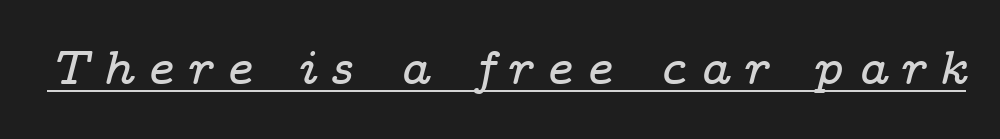
There's an unmistakable incline to the writing here. Loose tracking; the words dissolve into strings of separated letters. A continuous stroke trails under the words, as in a hyperlink. You can tell from the footed stems that serif type was used. Note the varied advance widths — an 'i' is clearly narrower than an 'm'.
